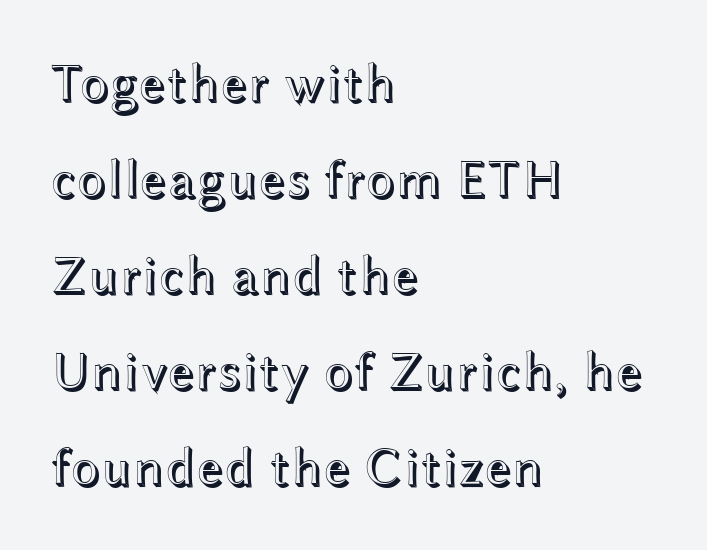
{"italic": "no", "width": "wide", "x_height": "medium", "monospaced": "no", "underline": "no", "align": "left", "line_spacing_ratio": 1.78, "letter_spacing": "normal", "letter_spacing_em": 0.0, "glyph_px": 54}
